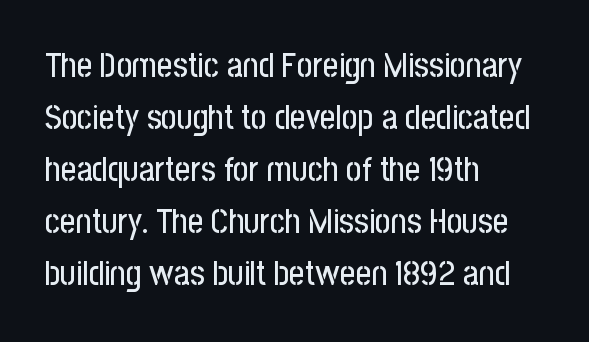
Q: Is the text italic (slanted)? A: No, it is upright.
Q: Is the typeface a serif or a sans-serif typeface? A: Sans-serif.
Q: Is the text underlined? A: No.
Q: How is the paragraph aligned? A: Left-aligned.
Q: Is the spacing between letters normal or unusually wide? A: Normal.
Q: Is the spacing between lines tight, normal or loose? A: Normal.
Q: Width (condensed, normal, or wide)? A: Condensed.
Q: Stroke contrast? A: Low.
Q: x-height? A: Medium.
Q: Monospaced? A: No.
